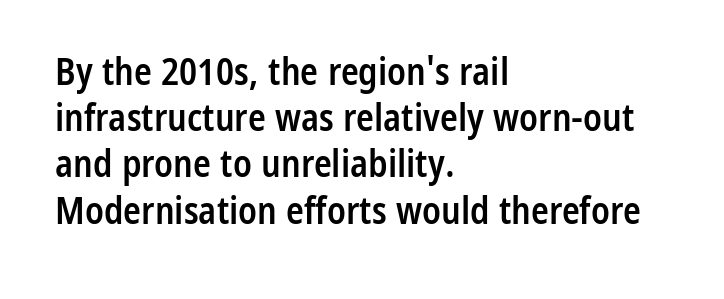
{"serif": "no", "italic": "no", "bold": "semi", "weight": "semibold", "width": "condensed", "stroke_contrast": "low", "x_height": "medium", "monospaced": "no", "underline": "no", "align": "left", "line_spacing": "normal", "line_spacing_ratio": 1.25, "letter_spacing": "normal", "letter_spacing_em": 0.0, "glyph_px": 37}
